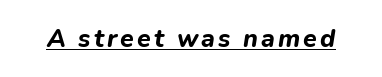
You'd pick this weight for a headline — it's a proper bold. In designer terms, the underline attribute is active on this setting. Looking at the ascenders, they clearly lean.
